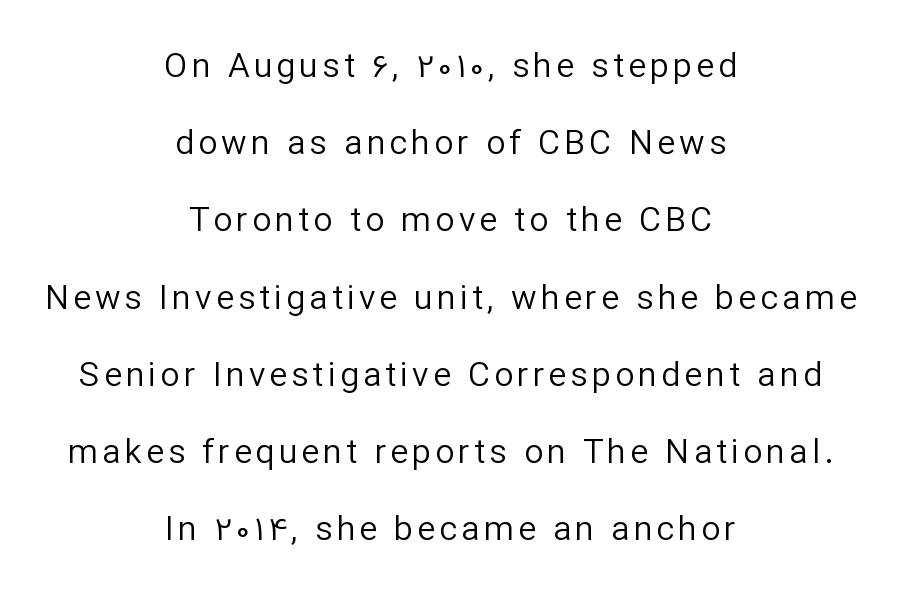
{"serif": "no", "italic": "no", "bold": "no", "weight": "regular", "width": "normal", "stroke_contrast": "low", "x_height": "medium", "monospaced": "no", "underline": "no", "align": "center", "line_spacing": "loose", "line_spacing_ratio": 2.27, "glyph_px": 34}
